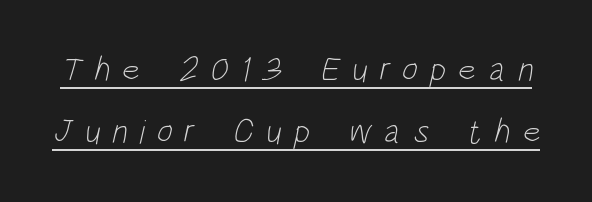
The image shows 34 px light, condensed sans-serif type; set line spacing 1.83x, unusually wide letter spacing (+0.35 em), underlined; low stroke contrast and a large x-height.
